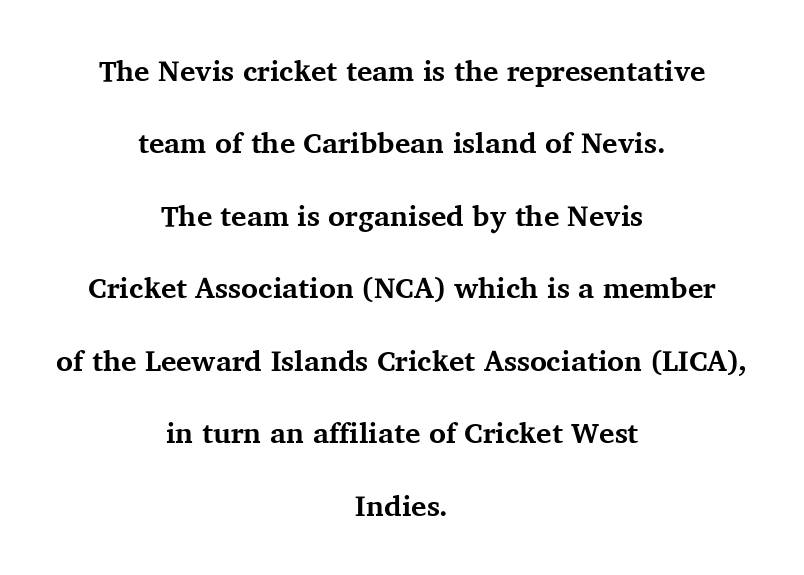
The paragraph shown floats in the horizontal middle. Inter-character spacing is left at the font's built-in metrics. Letters rest on an invisible, unmarked baseline. In terms of letterform style, serifs are clearly present. Does the weight exceed regular? Yes, all the way to bold. Leading: increased.
